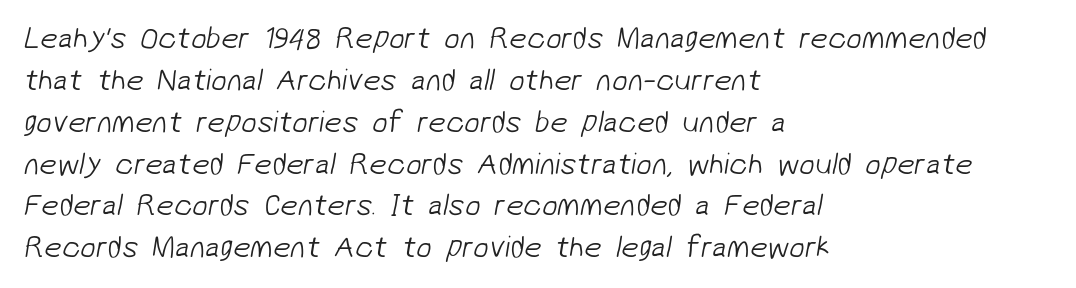
{"serif": "no", "bold": "no", "weight": "light", "width": "normal", "stroke_contrast": "low", "x_height": "medium", "monospaced": "no", "underline": "no", "align": "left", "line_spacing": "normal", "line_spacing_ratio": 1.35, "letter_spacing": "normal", "letter_spacing_em": 0.0, "glyph_px": 31}
